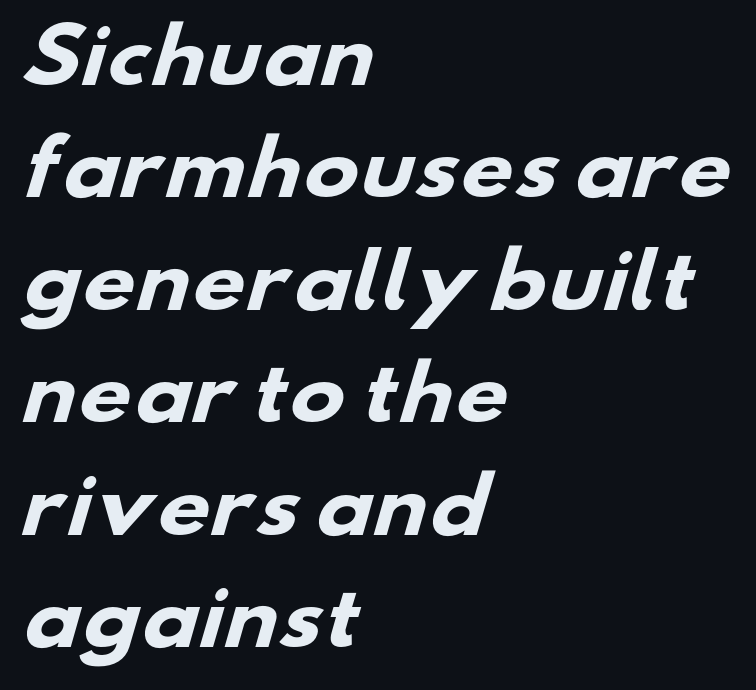
The image shows 74 px heavy, wide sans-serif type; set left-aligned, normal line spacing (1.52x), normal letter spacing, not underlined; low stroke contrast and a small x-height.
